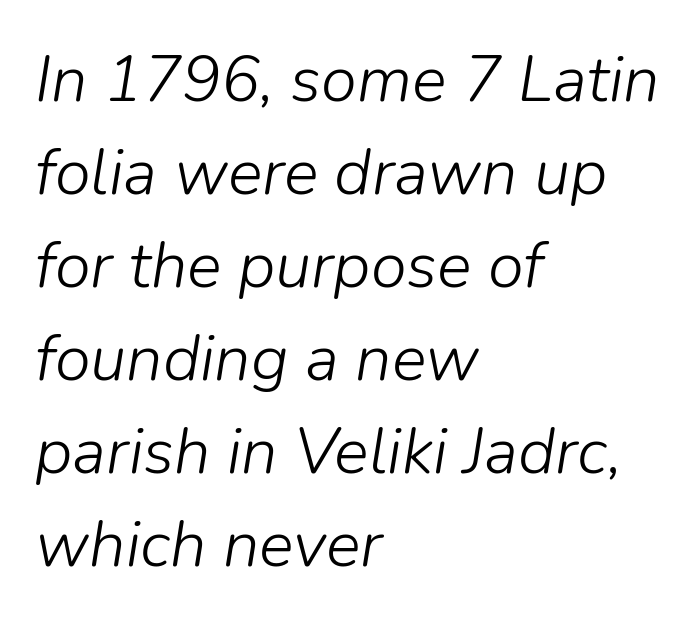
Q: Is the text bold? A: No.
Q: Is the text italic (slanted)? A: Yes, it leans right by about 9 degrees.
Q: Is the text underlined? A: No.
Q: How is the paragraph aligned? A: Left-aligned.
Q: Is the spacing between letters normal or unusually wide? A: Normal.
Q: Is the spacing between lines tight, normal or loose? A: Normal.
Q: Width (condensed, normal, or wide)? A: Normal.
Q: Stroke contrast? A: Low.
Q: x-height? A: Medium.
Q: Monospaced? A: No.
